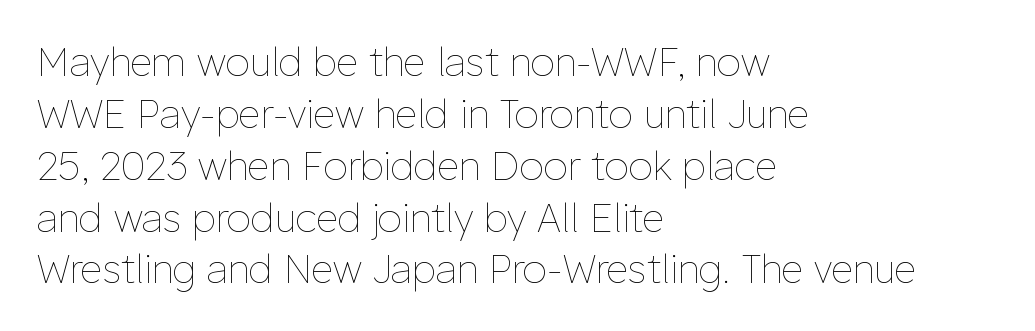
The face used here is proportionally spaced, like ordinary book or web type. If you drew a ruler down the left edge, every line would touch it. The letters look calm and open, with moderate or lighter stems. A roman cut, with each character standing at attention. The type is set solid horizontally, with unmodified tracking.
